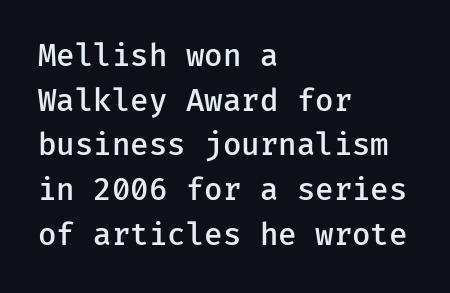
The image shows 30 px semibold sans-serif type, upright, monospaced; set left-aligned, normal line spacing (1.49x), normal letter spacing, not underlined; low stroke contrast and a medium x-height.
